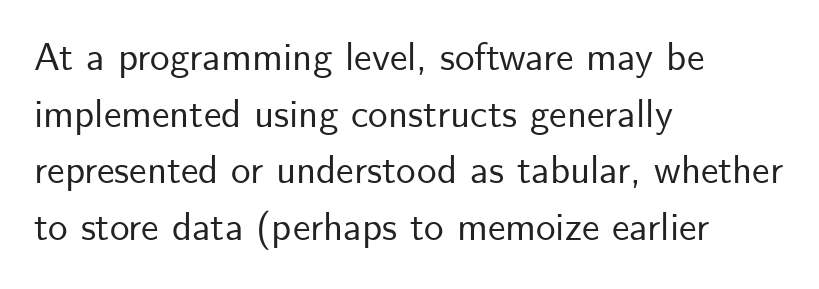
The image shows 39 px sans-serif type, upright; set left-aligned, normal line spacing (1.45x), normal letter spacing, not underlined; low stroke contrast and a small x-height.
